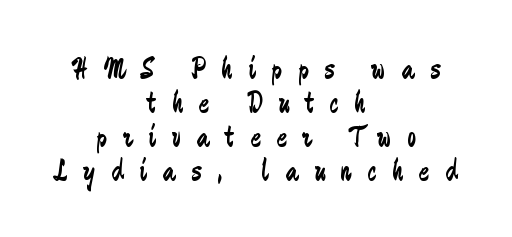
Q: Is the text bold? A: No.
Q: Is the text italic (slanted)? A: Yes.
Q: Is the typeface a serif or a sans-serif typeface? A: Sans-serif.
Q: Is the text underlined? A: No.
Q: How is the paragraph aligned? A: Centered.
Q: Is the spacing between letters normal or unusually wide? A: Unusually wide.
Q: Is the spacing between lines tight, normal or loose? A: Tight.
Q: Width (condensed, normal, or wide)? A: Condensed.
Q: Stroke contrast? A: Low.
Q: x-height? A: Medium.
Q: Monospaced? A: No.
